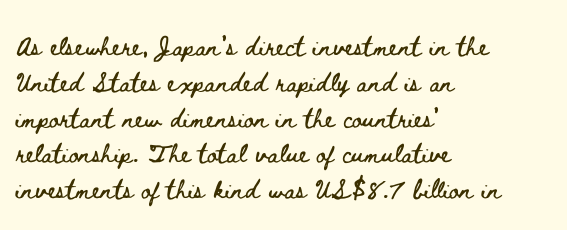
Q: Is the text italic (slanted)? A: Yes.
Q: Is the text underlined? A: No.
Q: How is the paragraph aligned? A: Left-aligned.
Q: Is the spacing between letters normal or unusually wide? A: Normal.
Q: Is the spacing between lines tight, normal or loose? A: Normal.
